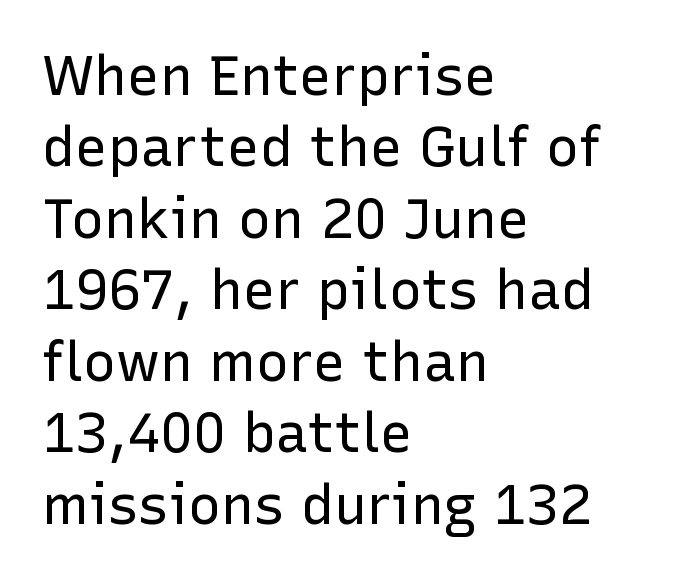
Compared with typical body copy, the letter spacing here is the same. The letters carry no serifs — their stems end cleanly without finishing strokes. Where is the straight margin? On the left. The specimen reads as upright at a glance. Character widths vary here, with narrow letters taking less room than wide ones.
